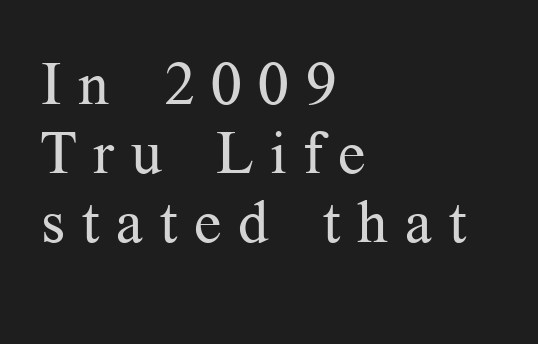
Q: Is the text bold? A: No.
Q: Is the text italic (slanted)? A: No, it is upright.
Q: Is the typeface a serif or a sans-serif typeface? A: Serif.
Q: Is the text underlined? A: No.
Q: How is the paragraph aligned? A: Left-aligned.
Q: Is the spacing between letters normal or unusually wide? A: Unusually wide.
Q: Is the spacing between lines tight, normal or loose? A: Tight.
Q: Width (condensed, normal, or wide)? A: Normal.
Q: Stroke contrast? A: Medium.
Q: x-height? A: Medium.
Q: Monospaced? A: No.
